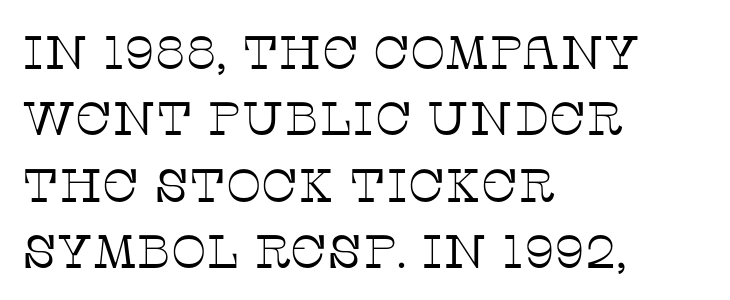
The image shows 47 px thin serif type, upright; set left-aligned, normal line spacing (1.41x), normal letter spacing, not underlined; low stroke contrast and a large x-height.
